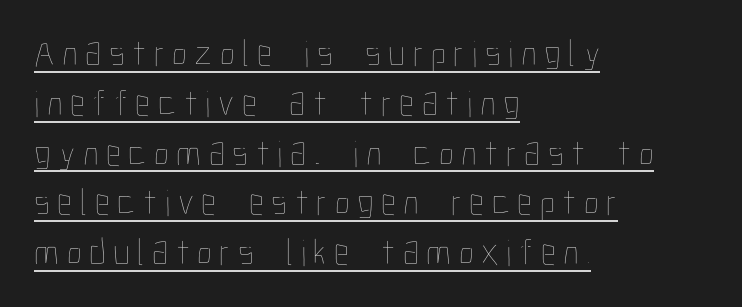
{"italic": "no", "bold": "no", "weight": "thin", "width": "condensed", "stroke_contrast": "low", "x_height": "medium", "monospaced": "no", "underline": "yes", "align": "left", "line_spacing": "normal", "line_spacing_ratio": 1.31, "letter_spacing": "wide", "letter_spacing_em": 0.2, "glyph_px": 38}
